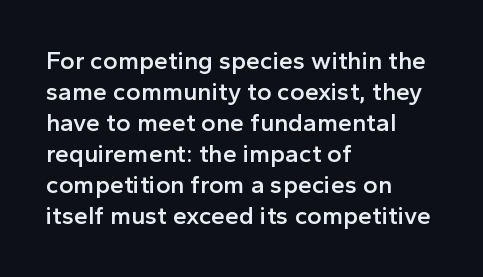
The image shows 25 px text type, upright; set left-aligned, line spacing 1.24x, normal letter spacing, not underlined.
